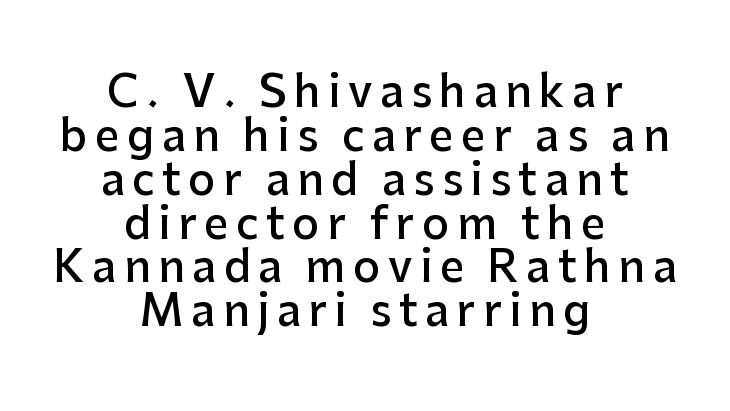
The image shows 43 px semibold sans-serif type, upright; set centered, tight line spacing (1.02x), not underlined; low stroke contrast and a medium x-height.
